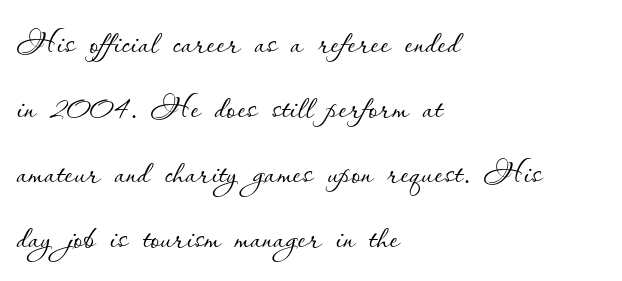
The image shows 46 px thin type; set left-aligned, normal line spacing (1.41x), normal letter spacing, not underlined; low stroke contrast and a small x-height.
